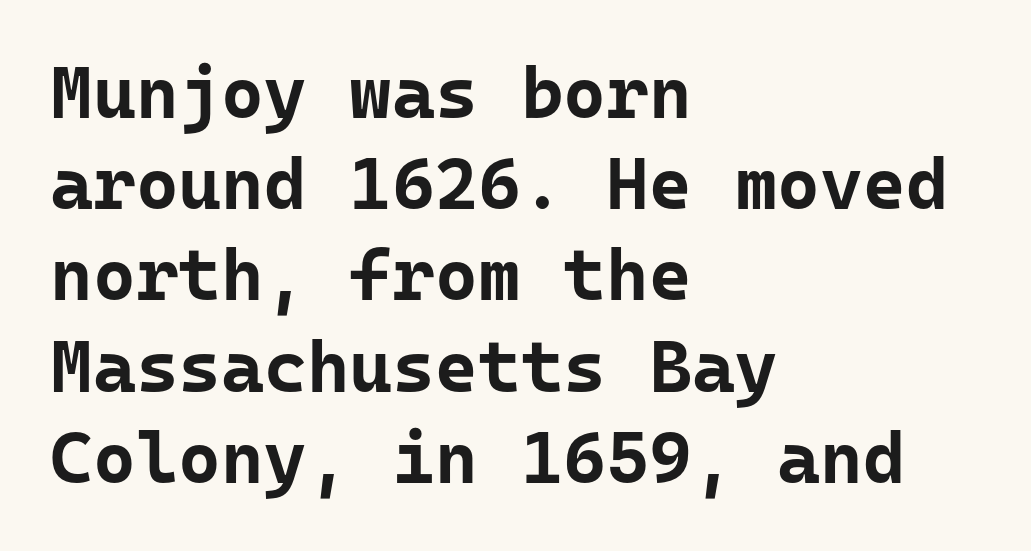
Summary of vertical rhythm: regular, with standard interline spacing. Bold? Absolutely — the strokes are thick and heavy. Fixed-width glyphs throughout — classic coding-font behaviour. Descender tails drop into unmarked territory. Visually the block forms a straight wall on the left and a jagged coastline on the right.
